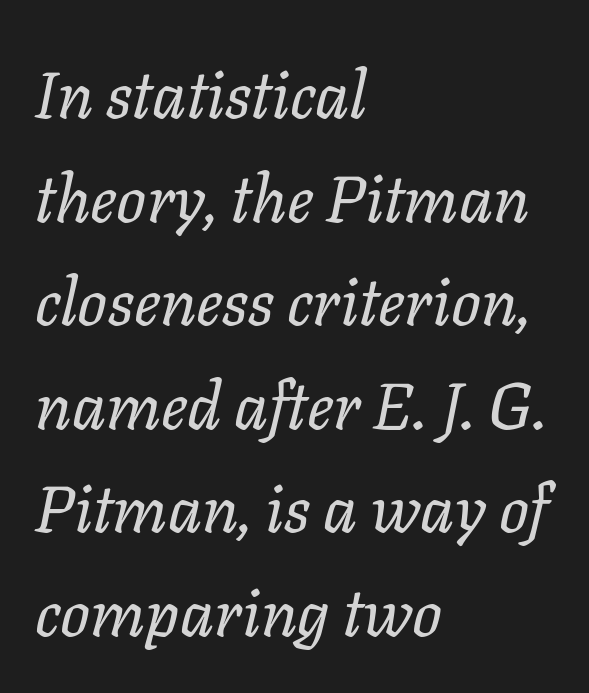
The image shows 66 px regular-weight type, italic (leaning right); set left-aligned, normal line spacing (1.57x), normal letter spacing, not underlined; low stroke contrast and a medium x-height.
